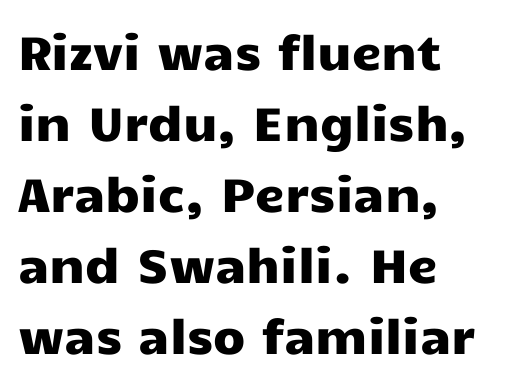
Q: Is the text italic (slanted)? A: No, it is upright.
Q: Is the typeface a serif or a sans-serif typeface? A: Sans-serif.
Q: Is the text underlined? A: No.
Q: How is the paragraph aligned? A: Left-aligned.
Q: Is the spacing between letters normal or unusually wide? A: Normal.
Q: Is the spacing between lines tight, normal or loose? A: Normal.
Q: Width (condensed, normal, or wide)? A: Wide.
Q: Stroke contrast? A: Low.
Q: x-height? A: Medium.
Q: Monospaced? A: No.
